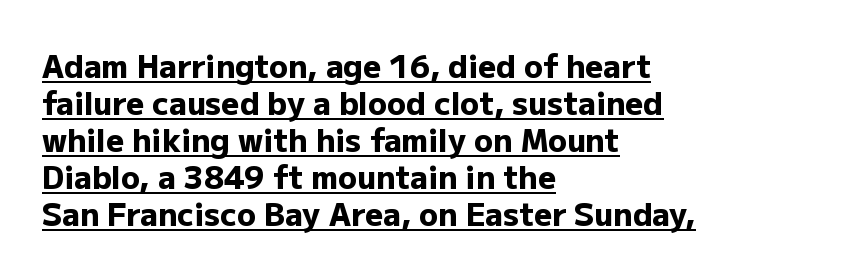
Q: Is the text bold? A: Yes.
Q: Is the text italic (slanted)? A: No, it is upright.
Q: Is the typeface a serif or a sans-serif typeface? A: Sans-serif.
Q: Is the text underlined? A: Yes.
Q: How is the paragraph aligned? A: Left-aligned.
Q: Is the spacing between letters normal or unusually wide? A: Normal.
Q: Width (condensed, normal, or wide)? A: Normal.
Q: Stroke contrast? A: Low.
Q: x-height? A: Medium.
Q: Monospaced? A: No.
